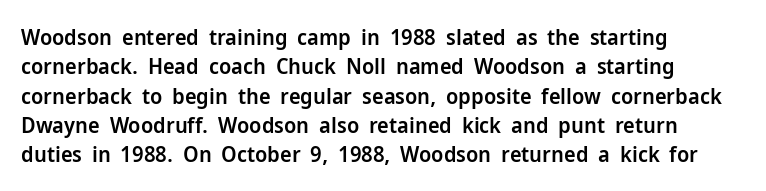
{"italic": "no", "bold": "semi", "underline": "no", "align": "left", "line_spacing": "normal", "line_spacing_ratio": 1.33, "letter_spacing": "normal", "letter_spacing_em": 0.0, "glyph_px": 22}
